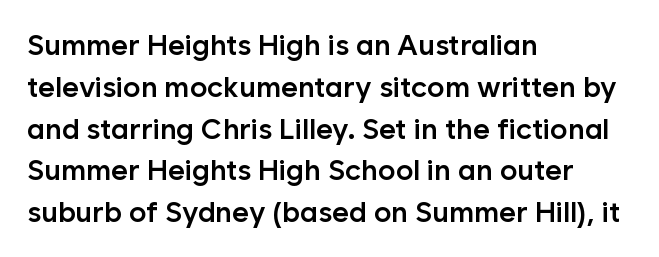
You can tell it's not italic because the verticals are truly vertical. Look at the tracking — it's just the regular setting, nothing added. Short and long lines alike share a common starting point at left. Horizontal bands of white between lines are of average thickness. Summary of weight: moderately heavy, a semibold. The passage shown is not underscored anywhere.
